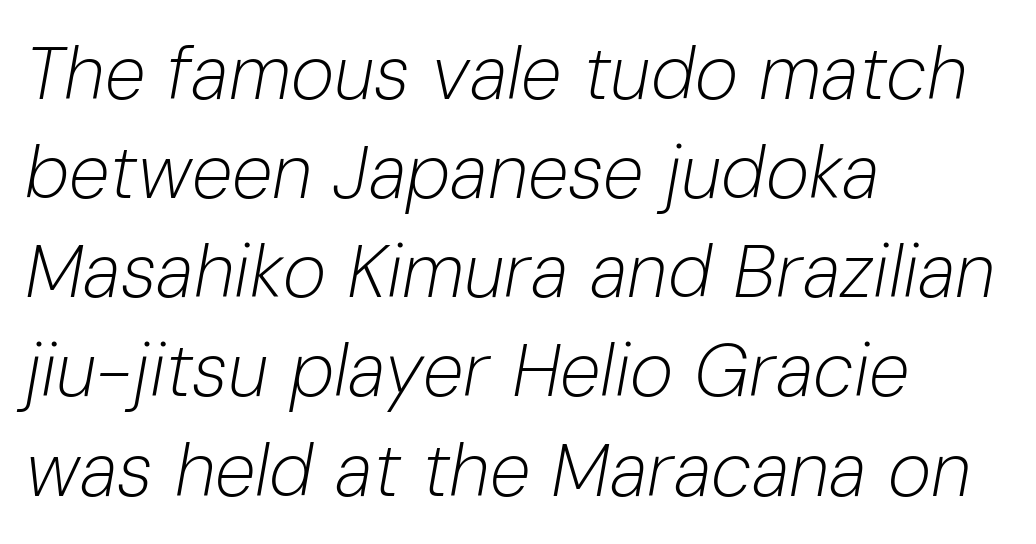
{"italic": "yes", "lean": "right", "slant_degrees": 10, "bold": "no", "weight": "light", "width": "normal", "stroke_contrast": "low", "x_height": "medium", "monospaced": "no", "underline": "no", "align": "left", "line_spacing": "normal", "line_spacing_ratio": 1.34, "letter_spacing": "normal", "letter_spacing_em": 0.0, "glyph_px": 74}
